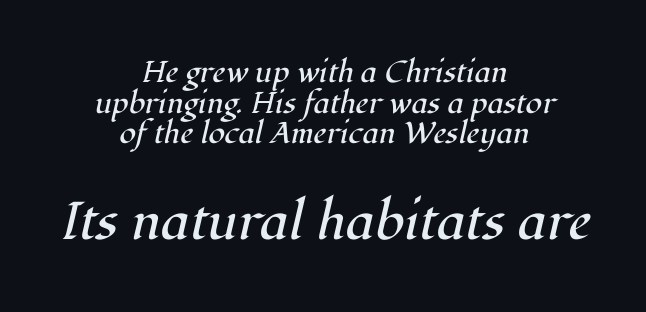
Summary of vertical rhythm: compact, with narrow interline spacing. An italicized treatment has been applied to the whole sample. The gap between lines stays unmarked. A centered setting, common on invitations and titles, is used for this passage. Is the lower block the larger one? Yes — the lower block carries the bigger type.
